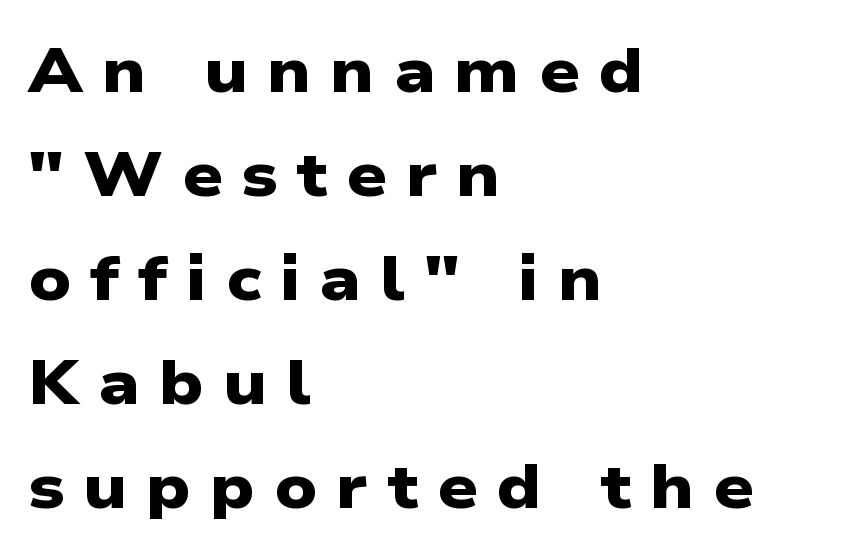
{"serif": "no", "bold": "yes", "weight": "heavy", "width": "wide", "stroke_contrast": "low", "x_height": "medium", "monospaced": "no", "underline": "no", "align": "left", "line_spacing": "normal", "line_spacing_ratio": 1.65, "letter_spacing": "wide", "letter_spacing_em": 0.3, "glyph_px": 63}
